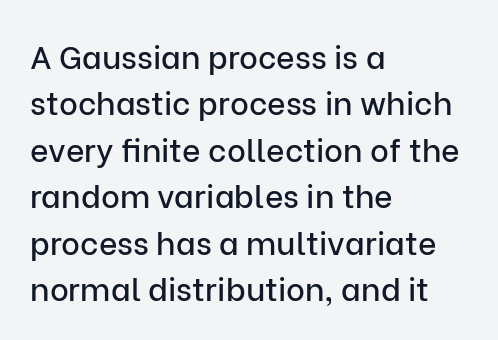
The image shows 32 px sans-serif type, upright; set left-aligned, normal line spacing (1.45x), normal letter spacing, not underlined; low stroke contrast and a medium x-height.
